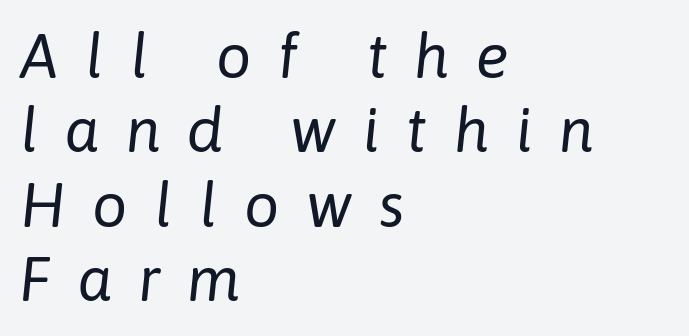
{"italic": "yes", "lean": "right", "slant_degrees": 6, "bold": "no", "weight": "regular", "width": "normal", "stroke_contrast": "low", "x_height": "medium", "monospaced": "no", "underline": "no", "align": "left", "line_spacing_ratio": 1.2, "letter_spacing": "wide", "letter_spacing_em": 0.43, "glyph_px": 62}
